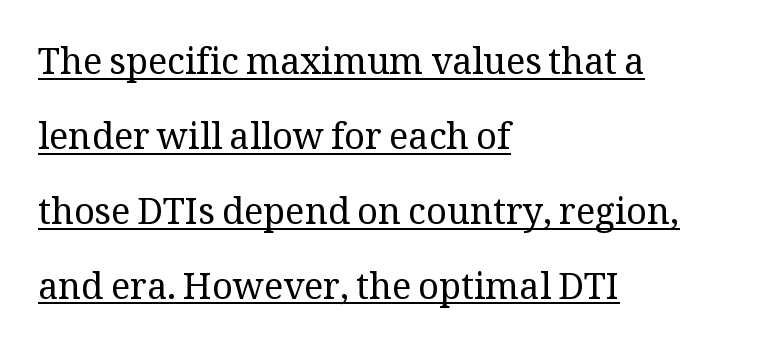
The rendering keeps characters at their native spacing. Note the varied advance widths — an 'i' is clearly narrower than an 'm'. Italic? Not at all — the glyphs are vertical. Summary of weight: not heavy and not bold.
